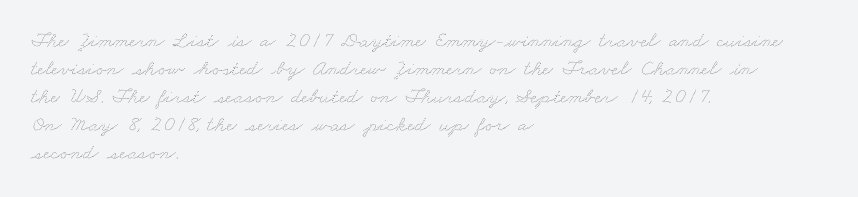
The image shows 22 px text type; set left-aligned, normal line spacing (1.27x), normal letter spacing, not underlined.
